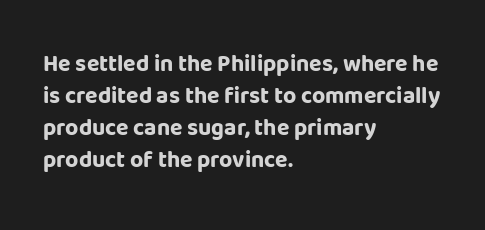
{"italic": "no", "bold": "yes", "underline": "no", "align": "left", "line_spacing": "normal", "line_spacing_ratio": 1.39, "letter_spacing": "normal", "letter_spacing_em": 0.0, "glyph_px": 23}
